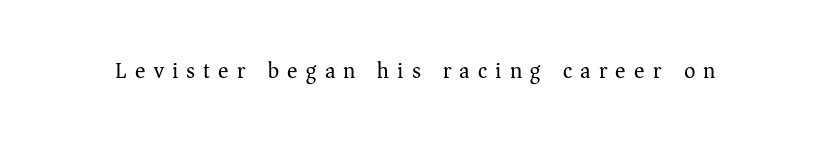
The image shows 22 px text type, upright; set unusually wide letter spacing (+0.37 em), not underlined.
